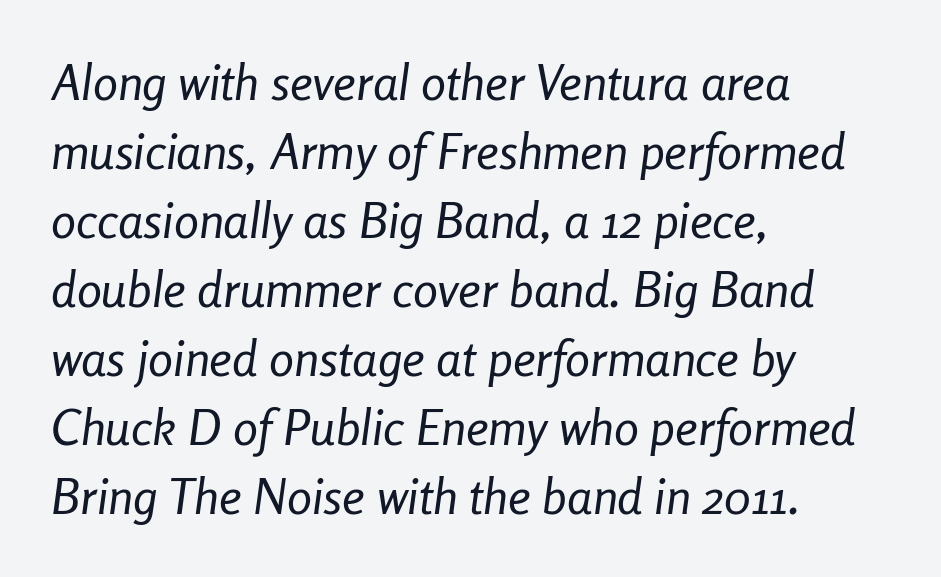
{"italic": "yes", "lean": "right", "slant_degrees": 8, "bold": "no", "weight": "regular", "width": "condensed", "stroke_contrast": "low", "x_height": "medium", "monospaced": "no", "underline": "no", "align": "left", "line_spacing": "normal", "line_spacing_ratio": 1.38, "letter_spacing": "normal", "letter_spacing_em": 0.0, "glyph_px": 50}
